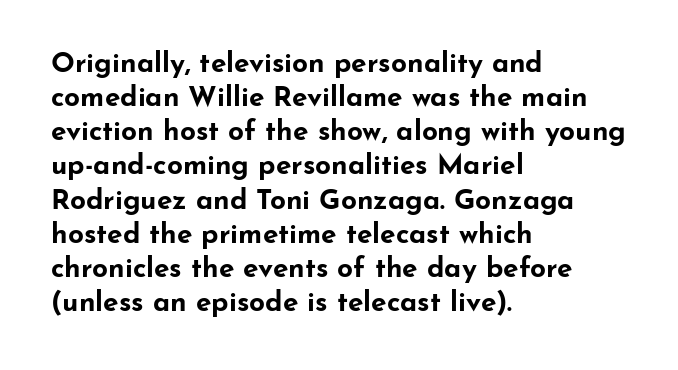
The image shows 28 px bold, wide sans-serif type, upright; set left-aligned, line spacing 1.22x, normal letter spacing, not underlined; low stroke contrast and a small x-height.
